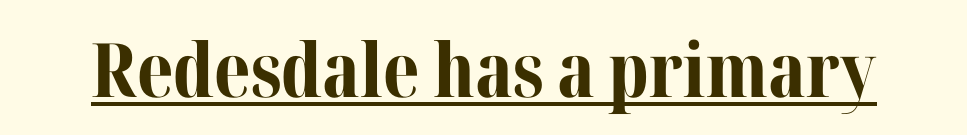
The image shows 75 px bold serif type, upright; set normal letter spacing, underlined; medium stroke contrast and a medium x-height.
